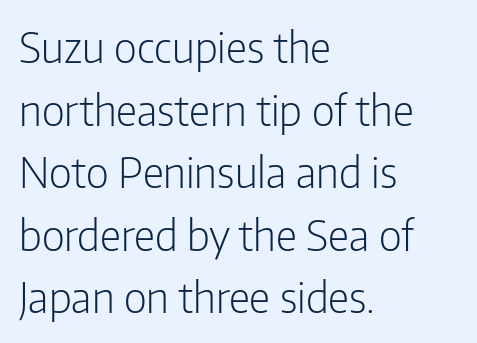
The image shows 42 px light, condensed sans-serif type, upright; set left-aligned, normal line spacing (1.49x), normal letter spacing, not underlined; low stroke contrast and a medium x-height.
